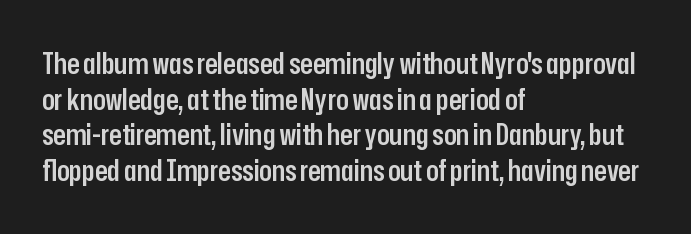
Q: Is the text bold? A: Semi-bold.
Q: Is the text italic (slanted)? A: No, it is upright.
Q: Is the typeface a serif or a sans-serif typeface? A: Sans-serif.
Q: Is the text underlined? A: No.
Q: How is the paragraph aligned? A: Left-aligned.
Q: Is the spacing between letters normal or unusually wide? A: Normal.
Q: Width (condensed, normal, or wide)? A: Condensed.
Q: Stroke contrast? A: Low.
Q: x-height? A: Medium.
Q: Monospaced? A: No.
